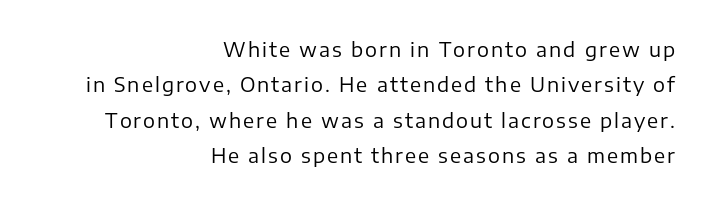
Ascenders rise straight up at ninety degrees. A clean baseline with only descenders dipping below it. One-word summary of the alignment: right. Each stroke keeps to a modest, everyday thickness or less.
